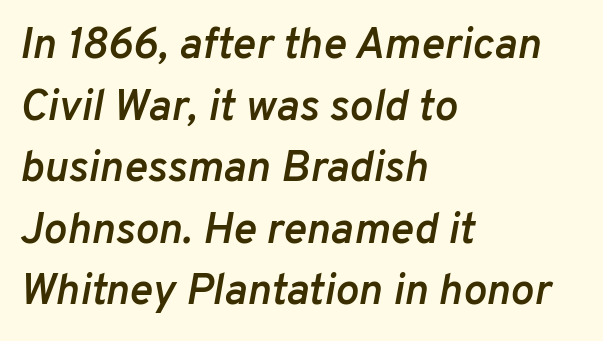
Nothing unusual about the tracking: characters are spaced as the font intends. Students, observe: this is what conventionally led text looks like. Weight check: semibold — heavier than regular, not quite bold. Proportional: the letters do not fall into vertical columns.
